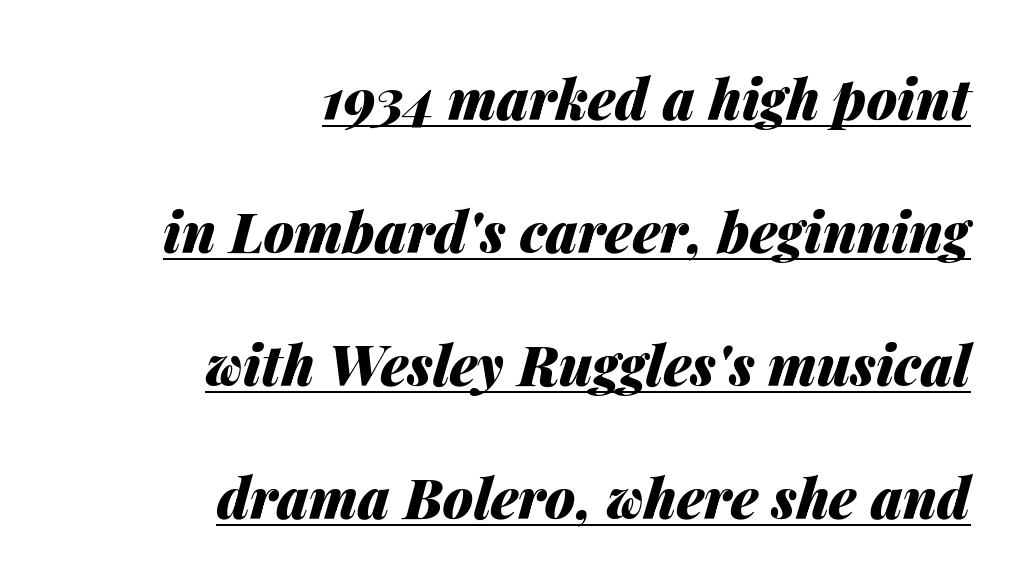
Q: Is the text bold? A: Yes.
Q: Is the text italic (slanted)? A: Yes, it leans right by about 14 degrees.
Q: Is the text underlined? A: Yes.
Q: How is the paragraph aligned? A: Right-aligned.
Q: Is the spacing between letters normal or unusually wide? A: Normal.
Q: Is the spacing between lines tight, normal or loose? A: Loose.
Q: Width (condensed, normal, or wide)? A: Normal.
Q: Stroke contrast? A: Medium.
Q: x-height? A: Medium.
Q: Monospaced? A: No.
